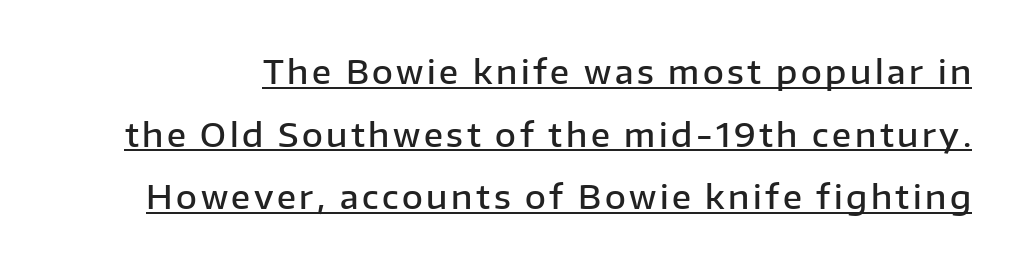
Q: Is the text bold? A: Semi-bold.
Q: Is the text italic (slanted)? A: No, it is upright.
Q: Is the typeface a serif or a sans-serif typeface? A: Sans-serif.
Q: Is the text underlined? A: Yes.
Q: Is the spacing between lines tight, normal or loose? A: Loose.
Q: Width (condensed, normal, or wide)? A: Normal.
Q: Stroke contrast? A: Low.
Q: x-height? A: Medium.
Q: Monospaced? A: No.
